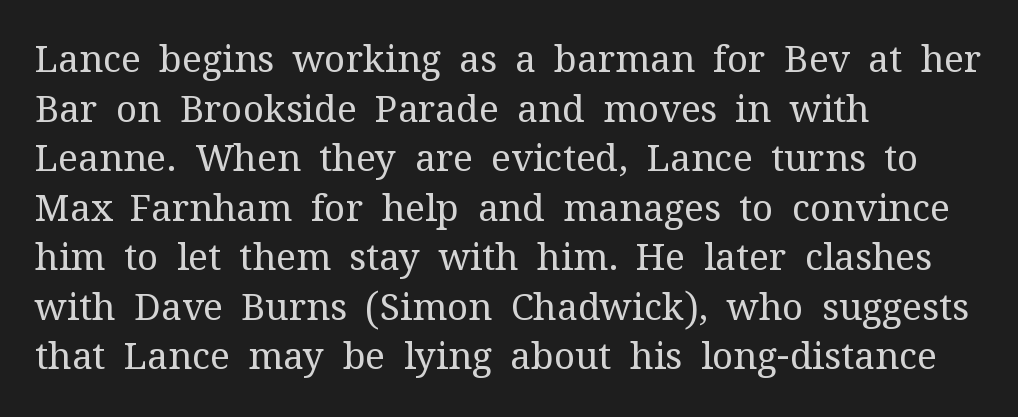
Old-style or modern, the face here clearly has serifs. Notice how the passage keeps a crisp vertical edge on the left only. The rendering uses natural spacing where letterforms have individual widths. The font's upright variant was chosen for this text. Letters rest on an invisible, unmarked baseline. Vertical stems look standard width or narrower in stroke.
